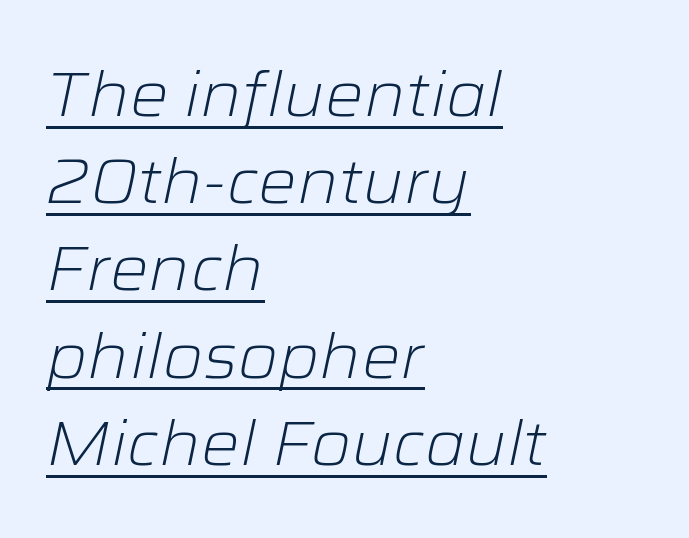
The image shows 61 px light, wide type, italic (leaning right); set left-aligned, normal line spacing (1.43x), normal letter spacing, underlined; low stroke contrast and a medium x-height.
